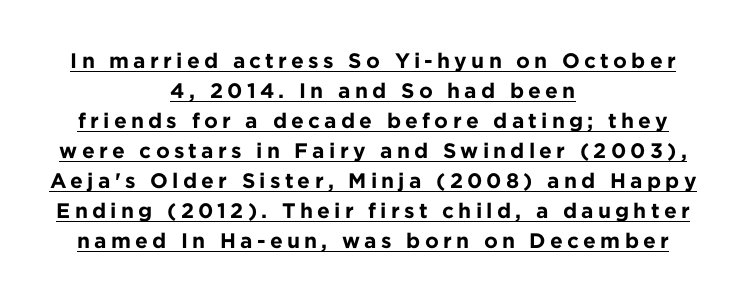
Rendered with straight, roman letterforms. The line texture is sparse and dotted thanks to wide tracking. The leading is moderate, giving the passage an even texture. Pretty heavy lettering here — definitely bold. The specimen includes a rule beneath the text block's lines. Layout note: lines centered.
